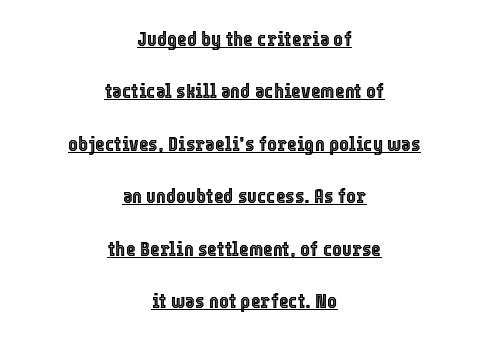
{"italic": "no", "underline": "yes", "align": "center", "line_spacing": "loose", "line_spacing_ratio": 2.5, "letter_spacing": "normal", "letter_spacing_em": 0.0, "glyph_px": 21}
